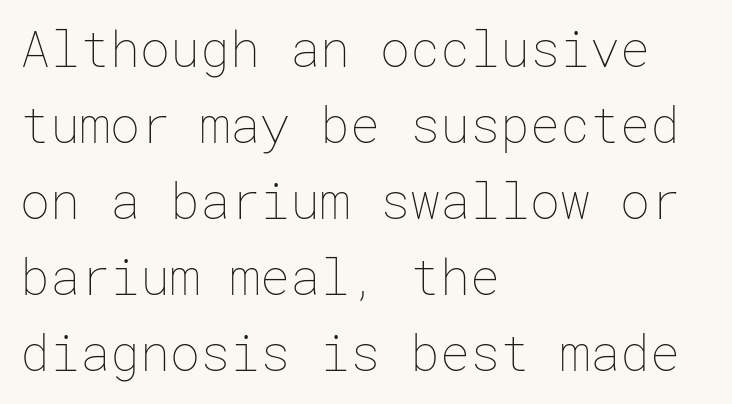
Q: Is the text bold? A: No.
Q: Is the text italic (slanted)? A: No, it is upright.
Q: Is the text underlined? A: No.
Q: How is the paragraph aligned? A: Left-aligned.
Q: Is the spacing between letters normal or unusually wide? A: Normal.
Q: Is the spacing between lines tight, normal or loose? A: Normal.
Q: Width (condensed, normal, or wide)? A: Normal.
Q: Stroke contrast? A: Low.
Q: x-height? A: Medium.
